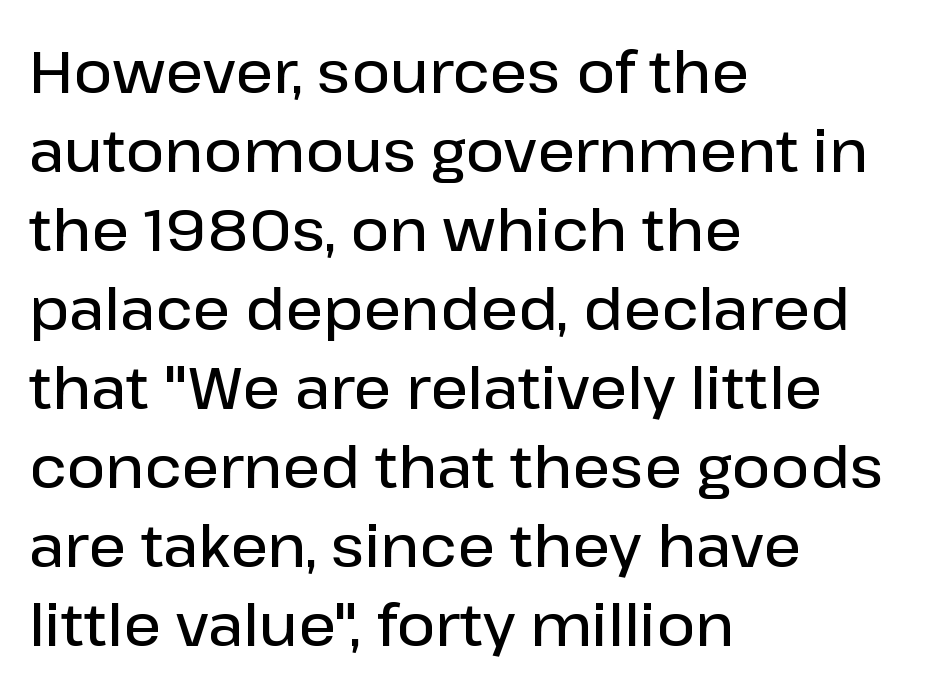
Posture: upright roman. Spacing between characters is what you'd get straight out of the box. The rendering uses a moderate line-height, typical for paragraphs. The rendering shows plain stroke endings on the letterforms — a sans-serif design.
